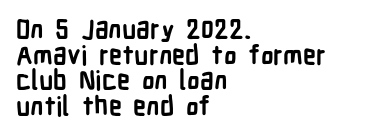
Every letter is thick-stroked: bold, no question. Summary of vertical rhythm: compact, with narrow interline spacing. Glyph-to-glyph distance matches everyday printed text. The type sits square on the baseline with zero lean. These lines stack with their left ends in a neat column.
